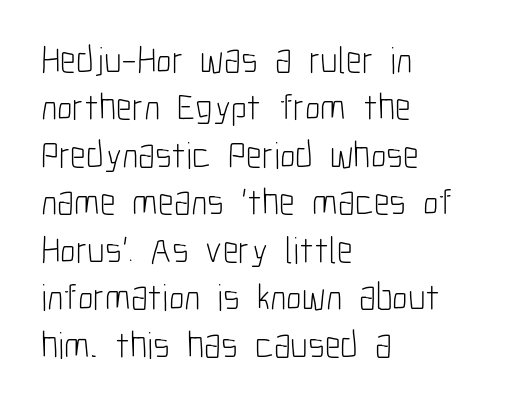
{"serif": "no", "italic": "no", "bold": "no", "weight": "light", "width": "condensed", "stroke_contrast": "low", "x_height": "medium", "monospaced": "no", "underline": "no", "align": "left", "line_spacing": "normal", "line_spacing_ratio": 1.25, "letter_spacing": "normal", "letter_spacing_em": 0.0, "glyph_px": 38}
